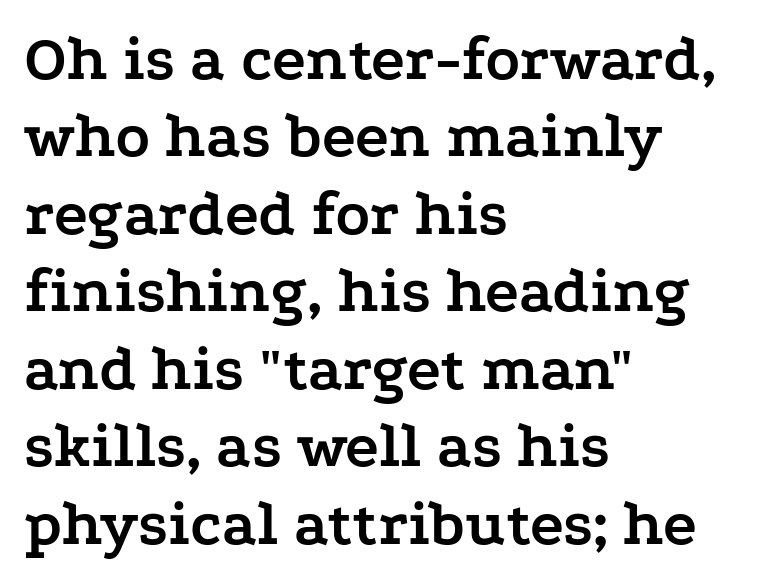
The passage shown is typed in a proportional face where columns would drift. How are the letters spaced? Ordinarily, with no added tracking. In CSS terms this would be text-align: left. The passage shown is emphatically bold. Beneath every word, the page is bare.
